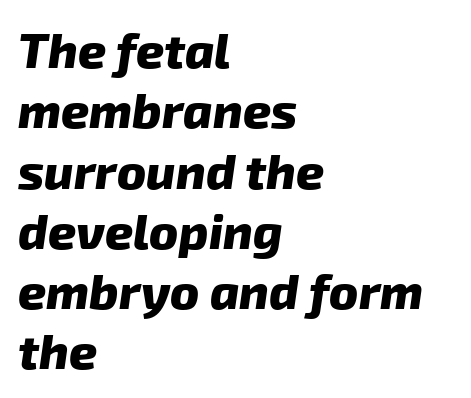
{"serif": "no", "bold": "yes", "weight": "heavy", "width": "normal", "stroke_contrast": "low", "x_height": "medium", "monospaced": "no", "underline": "no", "align": "left", "line_spacing_ratio": 1.23, "letter_spacing": "normal", "letter_spacing_em": 0.0, "glyph_px": 49}
